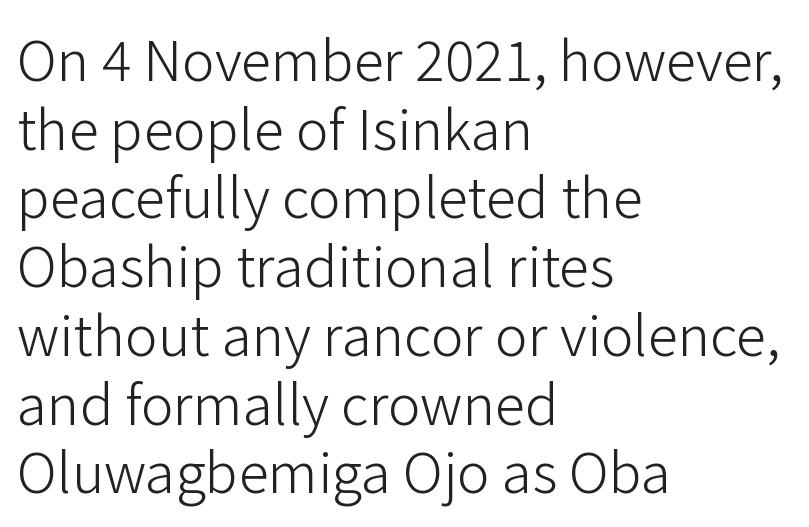
Inter-character spacing is left at the font's built-in metrics. The characters display no serif detailing; their extremities are plain. Where is the straight margin? On the left. If you drew a line through each stem, it would be perfectly vertical. This rendering features lettering with no underline. Is this a fixed-width face? No — the glyphs have proportional, varying widths.
